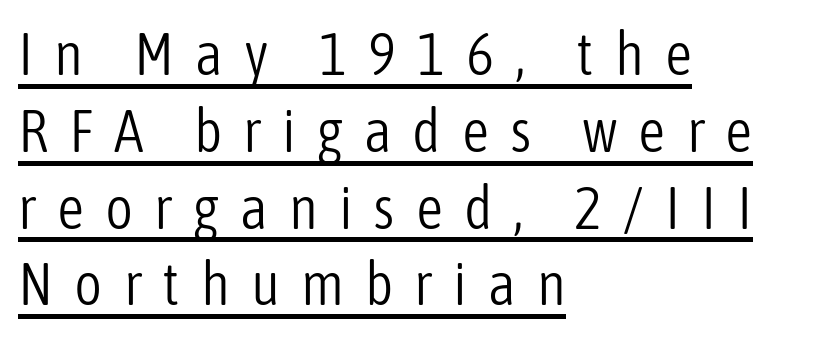
{"serif": "no", "italic": "no", "bold": "no", "weight": "light", "width": "condensed", "stroke_contrast": "low", "x_height": "medium", "monospaced": "no", "underline": "yes", "align": "left", "line_spacing": "normal", "line_spacing_ratio": 1.28, "letter_spacing": "wide", "letter_spacing_em": 0.35, "glyph_px": 60}
